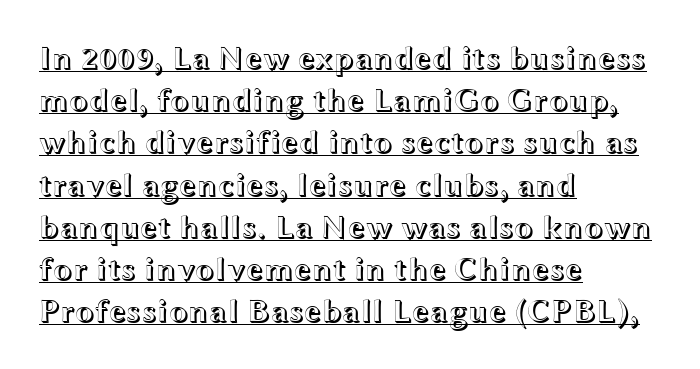
The image shows 32 px wide type, upright; set left-aligned, normal line spacing (1.32x), normal letter spacing, underlined; a medium x-height.
